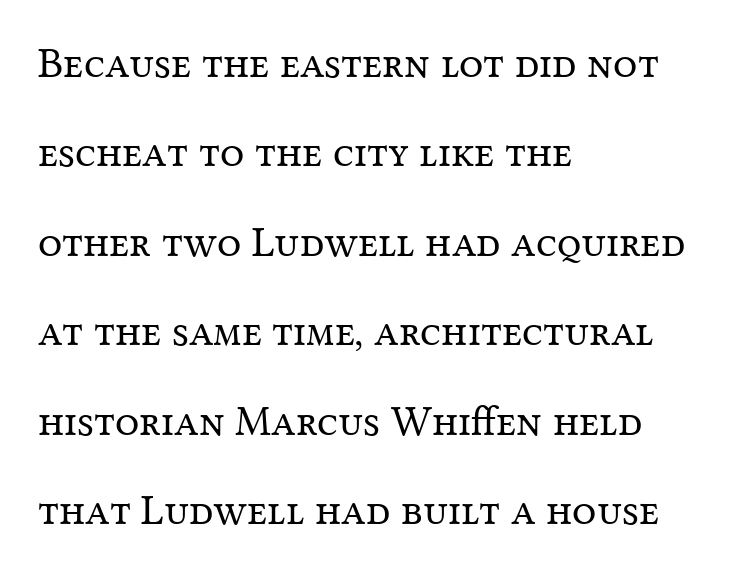
The image shows 43 px regular-weight serif type, upright; set left-aligned, loose line spacing (2.08x), normal letter spacing, not underlined; medium stroke contrast and a medium x-height.
